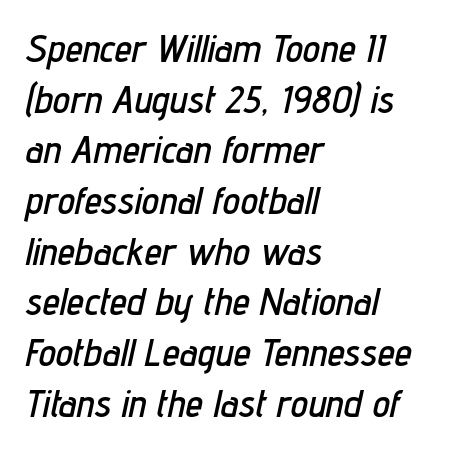
The letterforms sit shoulder to shoulder at normal distance. The typography opts for an oblique posture over an upright one. Type without underlining. The leading is moderate, giving the passage an even texture. The rendering uses natural spacing where letterforms have individual widths.
